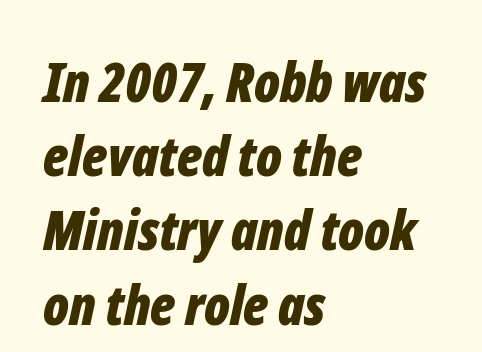
{"italic": "yes", "lean": "right", "slant_degrees": 12, "bold": "yes", "weight": "bold", "width": "condensed", "stroke_contrast": "low", "x_height": "medium", "monospaced": "no", "underline": "no", "align": "left", "line_spacing": "normal", "line_spacing_ratio": 1.35, "letter_spacing": "normal", "letter_spacing_em": 0.0, "glyph_px": 55}
